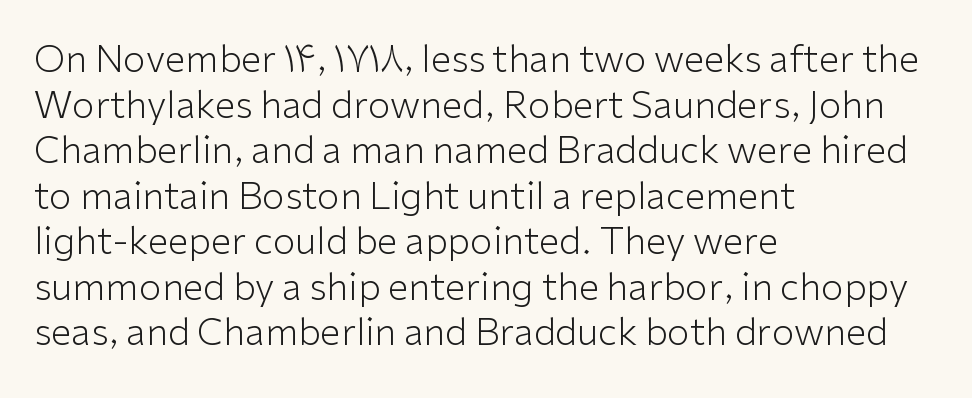
The image shows 37 px light sans-serif type, upright; set left-aligned, line spacing 1.23x, normal letter spacing, not underlined; low stroke contrast and a medium x-height.
